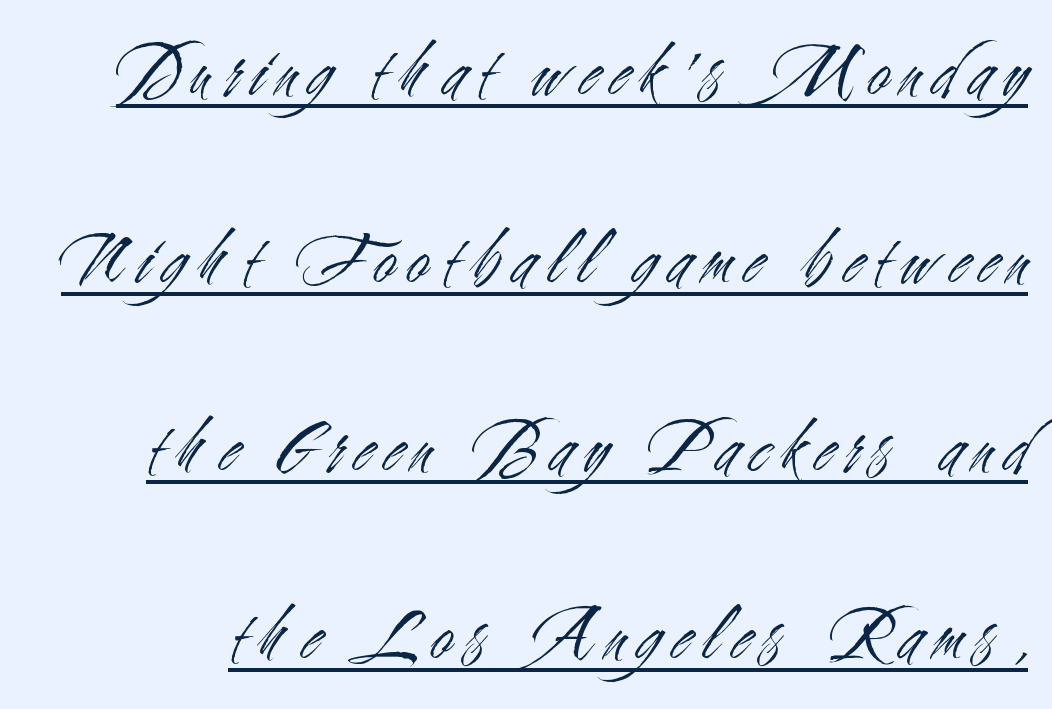
The face looks like a standard text weight, possibly lighter. Decoration check: the copy is underlined. Does the leading feel generous? Absolutely, it's lavish. Grotesque or geometric, the face here clearly has no serifs. Think of a printed novel: that variable character pitch is what you see here.
